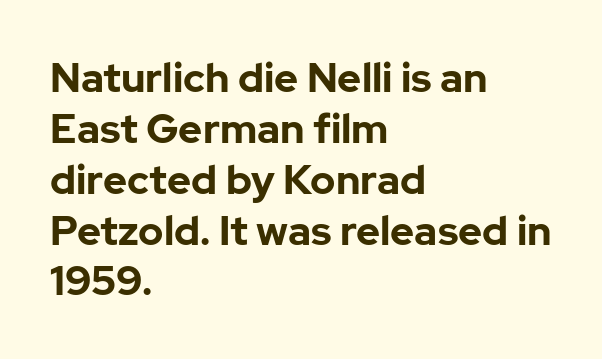
{"serif": "no", "italic": "no", "bold": "yes", "weight": "bold", "width": "normal", "stroke_contrast": "low", "x_height": "medium", "monospaced": "no", "underline": "no", "align": "left", "line_spacing_ratio": 1.24, "letter_spacing": "normal", "letter_spacing_em": 0.0, "glyph_px": 41}
